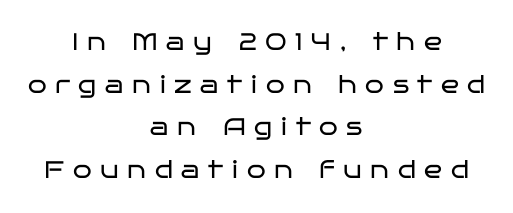
The image shows 24 px text type, upright; set centered, line spacing 1.78x, unusually wide letter spacing (+0.36 em), not underlined.
